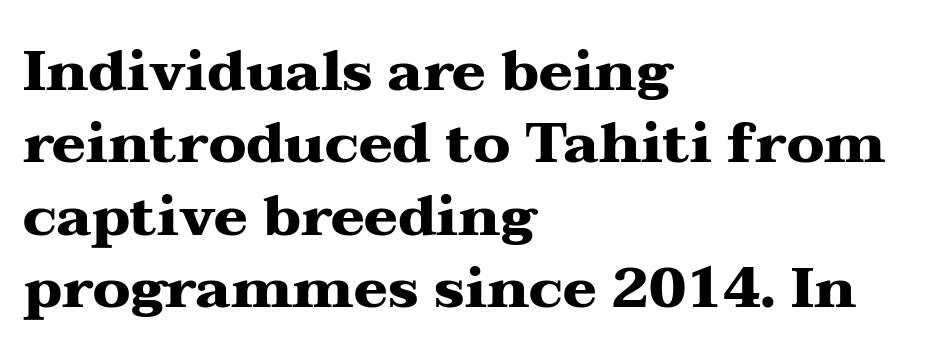
Q: Is the text bold? A: Yes.
Q: Is the text italic (slanted)? A: No, it is upright.
Q: Is the typeface a serif or a sans-serif typeface? A: Serif.
Q: Is the text underlined? A: No.
Q: How is the paragraph aligned? A: Left-aligned.
Q: Is the spacing between letters normal or unusually wide? A: Normal.
Q: Is the spacing between lines tight, normal or loose? A: Normal.
Q: Width (condensed, normal, or wide)? A: Wide.
Q: Stroke contrast? A: Medium.
Q: x-height? A: Medium.
Q: Monospaced? A: No.
